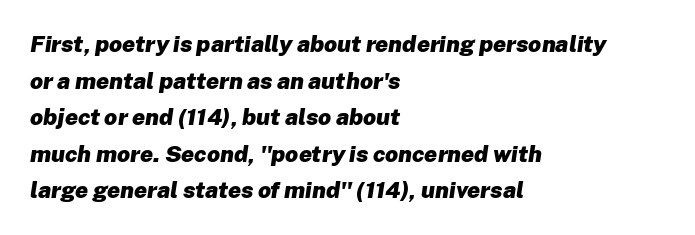
{"italic": "yes", "lean": "right", "slant_degrees": 8, "bold": "yes", "underline": "no", "align": "left", "line_spacing": "normal", "line_spacing_ratio": 1.59, "letter_spacing": "normal", "letter_spacing_em": 0.0, "glyph_px": 23}
